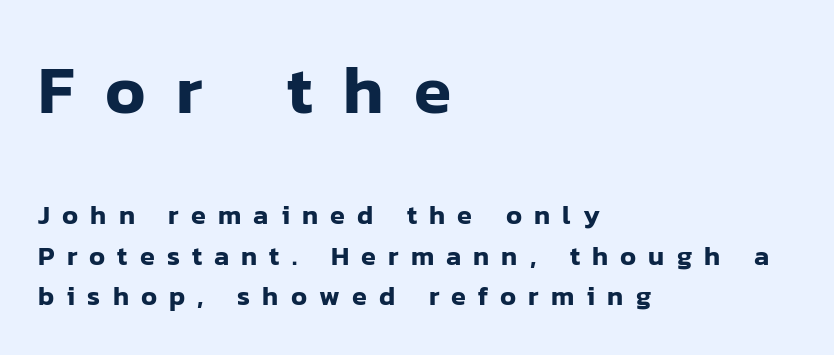
Typeset ragged right — the left edge is the straight one. Short note: letters widely spaced. Just letters on the line, the space beneath them empty. Unlike italic type, these characters show no tilt at all.
